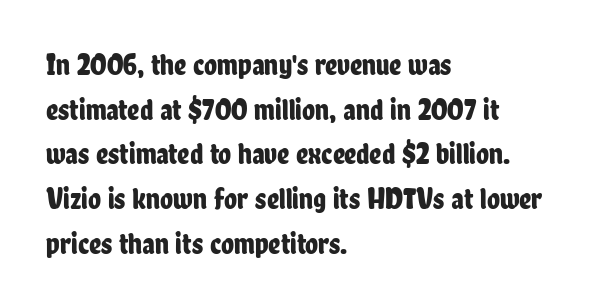
{"serif": "no", "italic": "no", "width": "condensed", "stroke_contrast": "low", "x_height": "medium", "monospaced": "no", "underline": "no", "align": "left", "line_spacing": "normal", "line_spacing_ratio": 1.49, "letter_spacing": "normal", "letter_spacing_em": 0.0, "glyph_px": 30}
